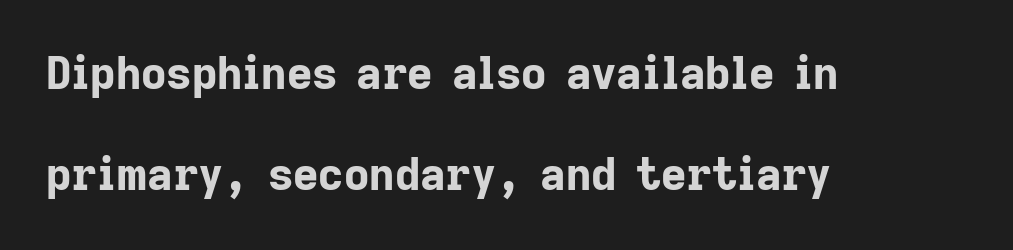
The image shows 44 px bold sans-serif type, upright; set left-aligned, loose line spacing (2.3x), normal letter spacing, not underlined; low stroke contrast and a medium x-height.
